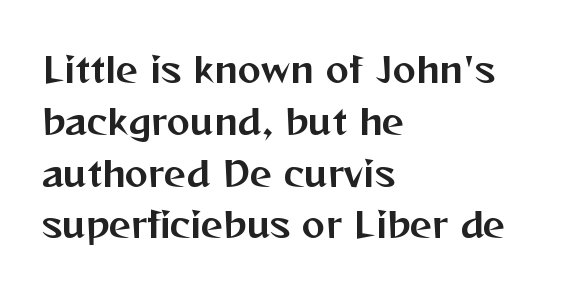
{"serif": "no", "italic": "no", "width": "normal", "stroke_contrast": "medium", "x_height": "medium", "monospaced": "no", "underline": "no", "align": "left", "line_spacing": "normal", "line_spacing_ratio": 1.48, "letter_spacing": "normal", "letter_spacing_em": 0.0, "glyph_px": 35}
